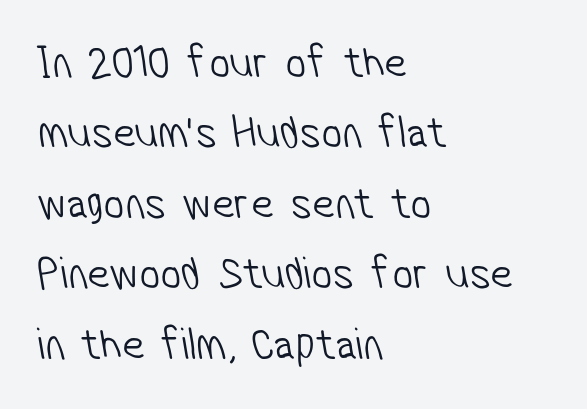
No extra tracking has been applied to these lines. Classification — sans serif. Check the space under the baseline: it is left empty. Visually the block forms a straight wall on the left and a jagged coastline on the right. The letters advance in unequal steps, a hallmark of proportional type.
